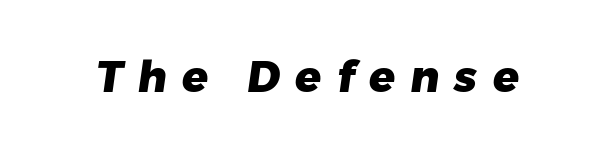
A typesetter would call this proportional, since set widths differ per character. Weight check: bold — yes, fully. The face used here is rendered with a markedly widened letterfit. The foot of each line stays bare and open. The rendering shows plain stroke endings on the letterforms — a sans-serif design.
